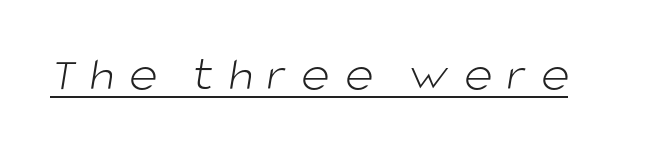
{"serif": "no", "bold": "no", "weight": "light", "width": "normal", "stroke_contrast": "low", "x_height": "large", "monospaced": "no", "underline": "yes", "letter_spacing": "wide", "letter_spacing_em": 0.29, "glyph_px": 49}
